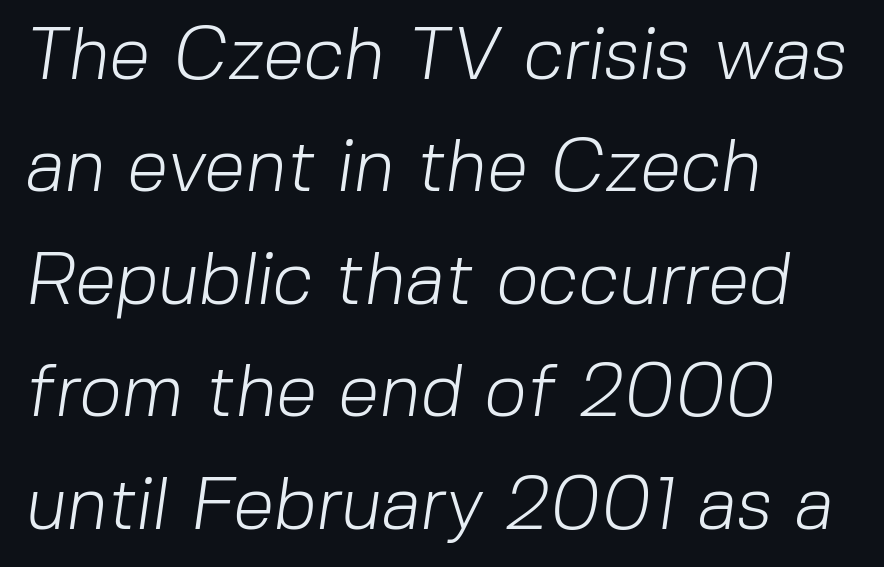
{"serif": "no", "bold": "no", "weight": "light", "width": "normal", "stroke_contrast": "low", "x_height": "medium", "monospaced": "no", "underline": "no", "align": "left", "line_spacing": "normal", "line_spacing_ratio": 1.52, "letter_spacing": "normal", "letter_spacing_em": 0.0, "glyph_px": 74}
